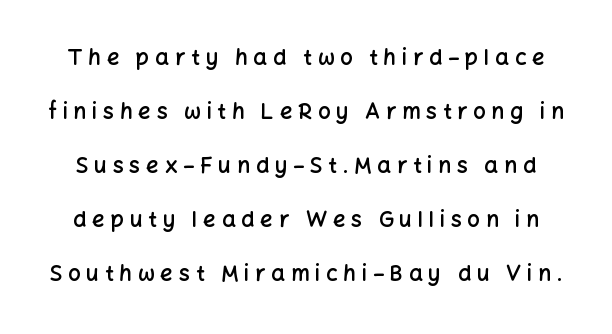
{"italic": "no", "bold": "semi", "underline": "no", "line_spacing": "loose", "line_spacing_ratio": 2.46, "letter_spacing": "wide", "letter_spacing_em": 0.26, "glyph_px": 22}
